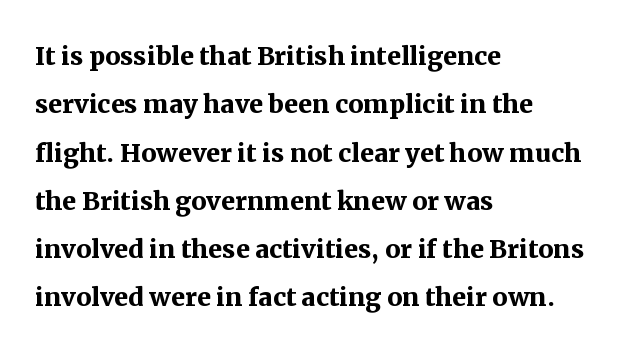
Q: Is the text bold? A: Yes.
Q: Is the text italic (slanted)? A: No, it is upright.
Q: Is the typeface a serif or a sans-serif typeface? A: Serif.
Q: Is the text underlined? A: No.
Q: How is the paragraph aligned? A: Left-aligned.
Q: Is the spacing between letters normal or unusually wide? A: Normal.
Q: Is the spacing between lines tight, normal or loose? A: Normal.
Q: Width (condensed, normal, or wide)? A: Normal.
Q: Stroke contrast? A: Medium.
Q: x-height? A: Medium.
Q: Monospaced? A: No.
